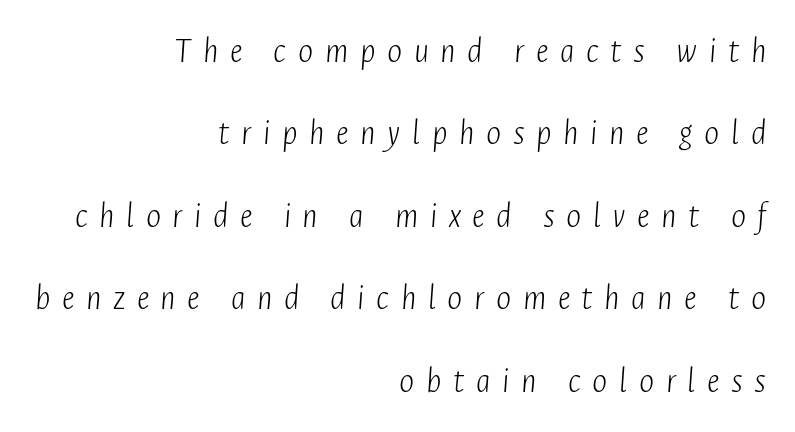
The letters are slanted; this is an italic face. The paragraph has a hard right edge and a soft left edge. The passage shown is typed in a proportional face where columns would drift. The words here are not underlined. Heft: none added — not bold.
